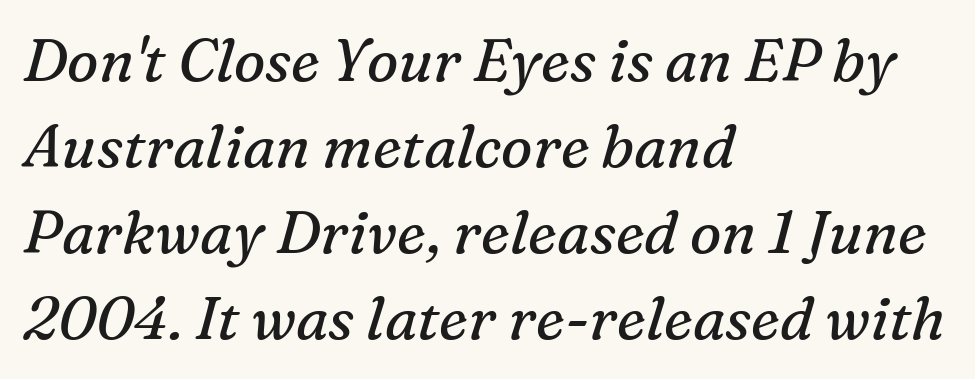
{"serif": "yes", "italic": "yes", "lean": "right", "slant_degrees": 16, "bold": "no", "weight": "regular", "width": "normal", "stroke_contrast": "medium", "x_height": "medium", "monospaced": "no", "underline": "no", "align": "left", "line_spacing": "normal", "line_spacing_ratio": 1.46, "letter_spacing": "normal", "letter_spacing_em": 0.0, "glyph_px": 59}
